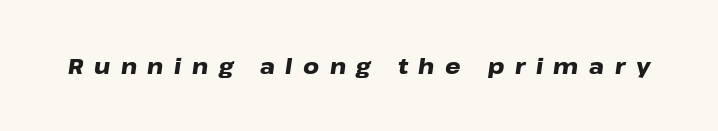
Inter-character spacing is expanded well beyond the font's built-in metrics. Heavy-handed strokes throughout: this text is bold. Compared with ordinary roman type, these characters are visibly tilted. Glance below the letters and you will spot only blank space.
